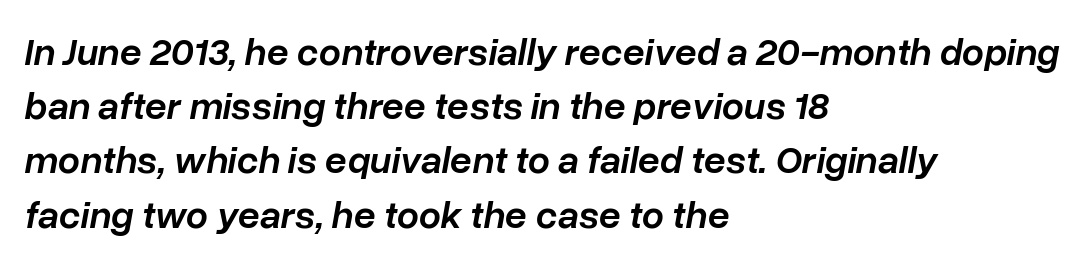
The image shows 39 px semibold type, italic (leaning right); set left-aligned, normal line spacing (1.39x), normal letter spacing, not underlined; low stroke contrast and a medium x-height.
